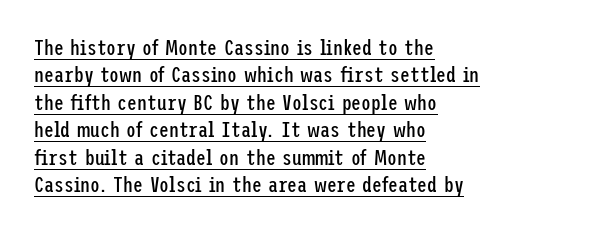
Q: Is the text bold? A: No.
Q: Is the text italic (slanted)? A: No, it is upright.
Q: Is the text underlined? A: Yes.
Q: How is the paragraph aligned? A: Left-aligned.
Q: Is the spacing between letters normal or unusually wide? A: Normal.
Q: Is the spacing between lines tight, normal or loose? A: Normal.
